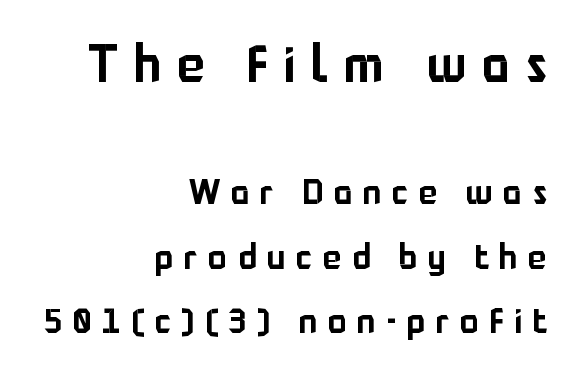
{"serif": "no", "italic": "no", "width": "normal", "stroke_contrast": "low", "x_height": "medium", "monospaced": "no", "underline": "no", "align": "right", "line_spacing_ratio": 1.84, "letter_spacing": "wide", "letter_spacing_em": 0.3, "larger_block": "first", "size_ratio": 1.49, "glyph_px": 52}
